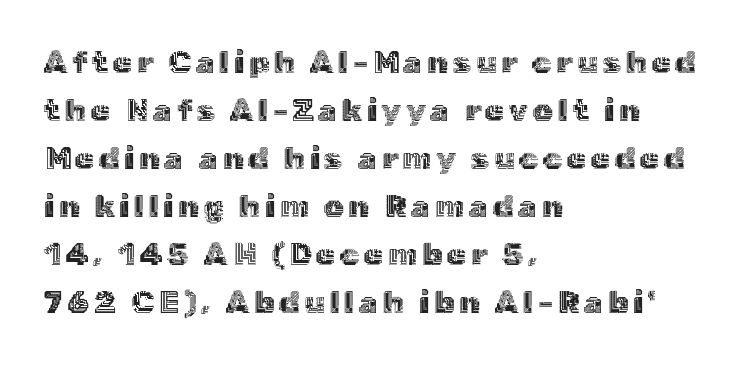
{"italic": "no", "width": "normal", "x_height": "medium", "monospaced": "no", "underline": "no", "align": "left", "line_spacing": "normal", "line_spacing_ratio": 1.55, "glyph_px": 31}
